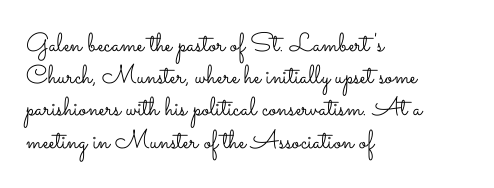
{"bold": "no", "underline": "no", "align": "left", "line_spacing_ratio": 1.24, "letter_spacing": "normal", "letter_spacing_em": 0.0, "glyph_px": 26}
